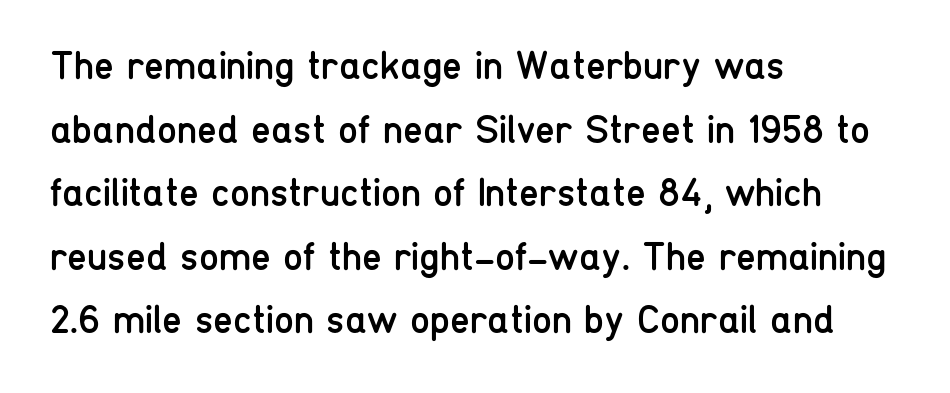
Each letter keeps its own natural width here, so spacing adapts to shape. Spacing between characters is what you'd get straight out of the box. A typesetter would call this leading conventional body-copy spacing. If you drew a ruler down the left edge, every line would touch it. Designer's note — italics off, roman on.
